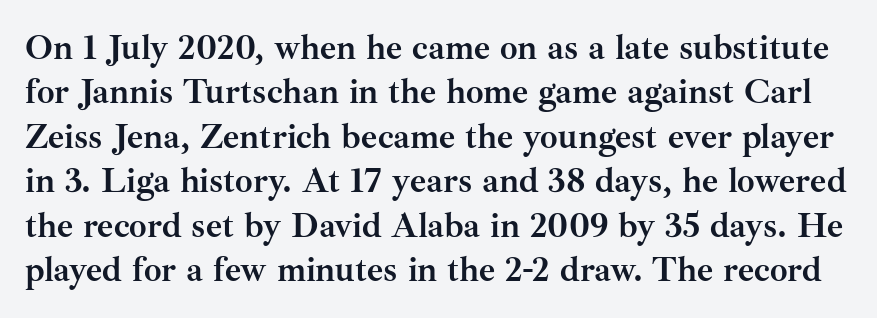
The passage shown has conventional tracking throughout. Each letter keeps its own natural width here, so spacing adapts to shape. Regular leading. Little horizontal feet cap the strokes, marking this as serif type.
